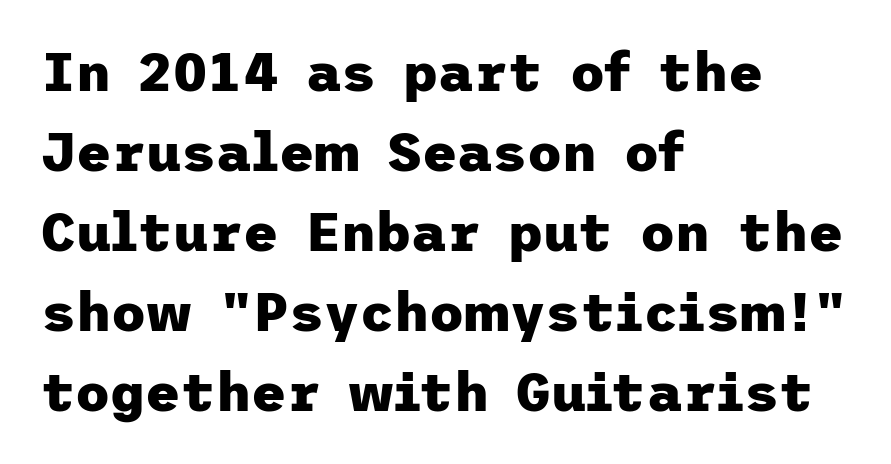
The image shows 54 px heavy sans-serif type, upright; set left-aligned, normal line spacing (1.48x), normal letter spacing, not underlined; low stroke contrast and a medium x-height.
